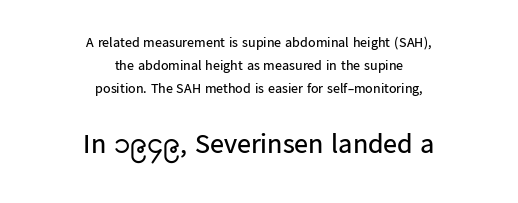
Q: Is the text bold? A: No.
Q: Is the text italic (slanted)? A: No, it is upright.
Q: Is the typeface a serif or a sans-serif typeface? A: Sans-serif.
Q: Is the text underlined? A: No.
Q: How is the paragraph aligned? A: Centered.
Q: Is the spacing between letters normal or unusually wide? A: Normal.
Q: Is the spacing between lines tight, normal or loose? A: Normal.
Q: Which block of text is set in a larger size, the first (top) or the second (bottom)? A: The second (bottom) one.
Q: Width (condensed, normal, or wide)? A: Normal.
Q: Stroke contrast? A: Low.
Q: x-height? A: Medium.
Q: Monospaced? A: No.
